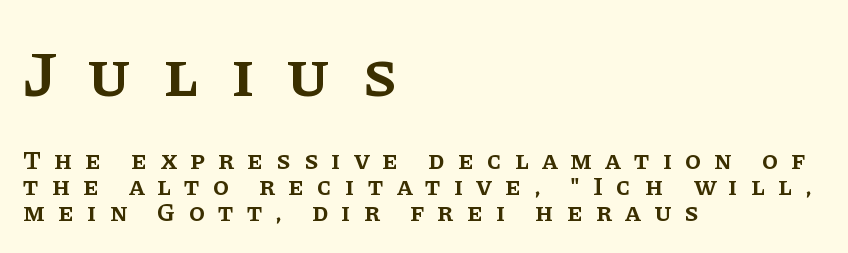
The image shows 65 px semibold serif type, upright; set left-aligned, tight line spacing (1.0x), unusually wide letter spacing (+0.5 em), not underlined; the first (top) block is 2.5x larger; low stroke contrast and a large x-height.
